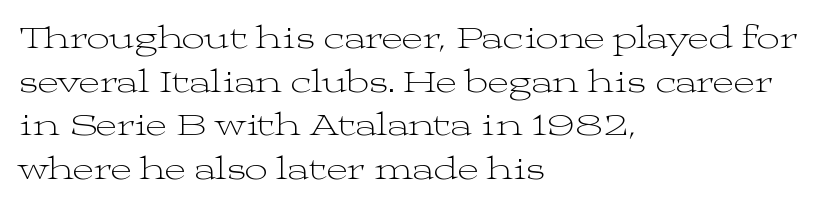
The image shows 32 px light, wide serif type, upright; set left-aligned, normal line spacing (1.36x), normal letter spacing, not underlined; medium stroke contrast and a medium x-height.
